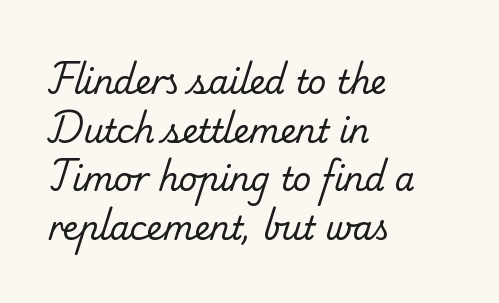
Q: Is the text bold? A: No.
Q: Is the typeface a serif or a sans-serif typeface? A: Serif.
Q: Is the text underlined? A: No.
Q: How is the paragraph aligned? A: Left-aligned.
Q: Is the spacing between letters normal or unusually wide? A: Normal.
Q: Is the spacing between lines tight, normal or loose? A: Normal.
Q: Width (condensed, normal, or wide)? A: Normal.
Q: Stroke contrast? A: Low.
Q: x-height? A: Small.
Q: Monospaced? A: No.
